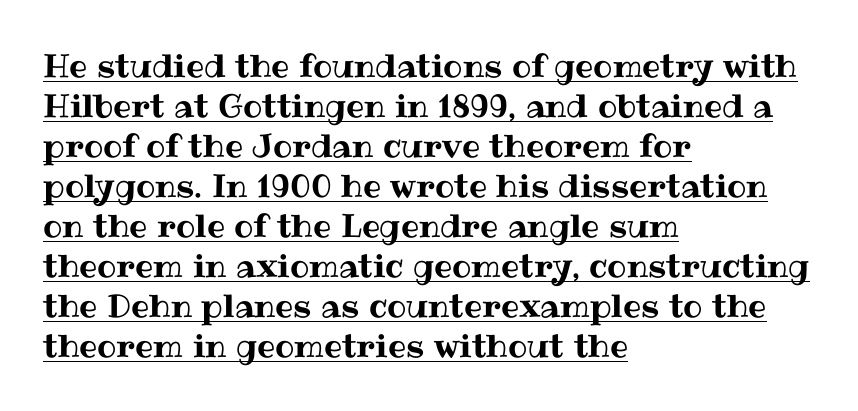
Line beginnings align vertically; line endings do not. These lines are rendered in a variable-pitch font. Honestly, the row spacing looks completely unremarkable. The font's upright variant was chosen for this text.
